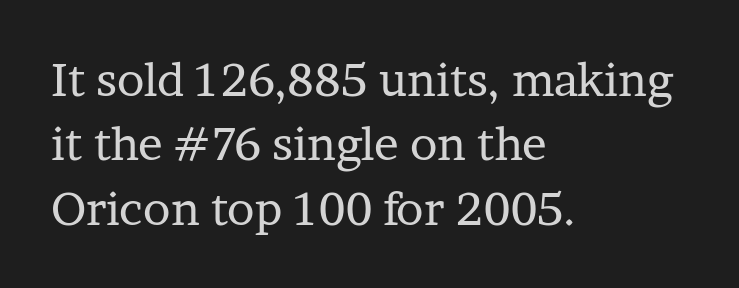
Q: Is the text bold? A: No.
Q: Is the text italic (slanted)? A: No, it is upright.
Q: Is the typeface a serif or a sans-serif typeface? A: Serif.
Q: Is the text underlined? A: No.
Q: How is the paragraph aligned? A: Left-aligned.
Q: Is the spacing between letters normal or unusually wide? A: Normal.
Q: Is the spacing between lines tight, normal or loose? A: Normal.
Q: Width (condensed, normal, or wide)? A: Normal.
Q: Stroke contrast? A: Low.
Q: x-height? A: Medium.
Q: Monospaced? A: No.
